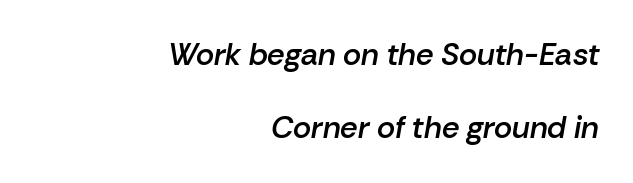
Stroke thickness is moderately raised; the sample reads as semibold. The face used here is proportionally spaced, like ordinary book or web type. Widely set lines give the paragraph a tall, airy silhouette. Would a proofreader flag this as italicized? Yes.
